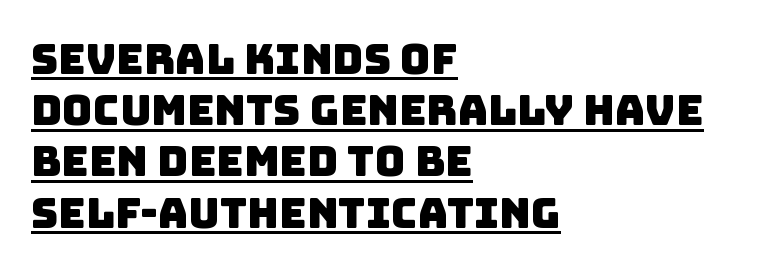
Q: Is the typeface a serif or a sans-serif typeface? A: Sans-serif.
Q: Is the text underlined? A: Yes.
Q: How is the paragraph aligned? A: Left-aligned.
Q: Is the spacing between letters normal or unusually wide? A: Normal.
Q: Width (condensed, normal, or wide)? A: Normal.
Q: Stroke contrast? A: Low.
Q: x-height? A: Large.
Q: Monospaced? A: No.
